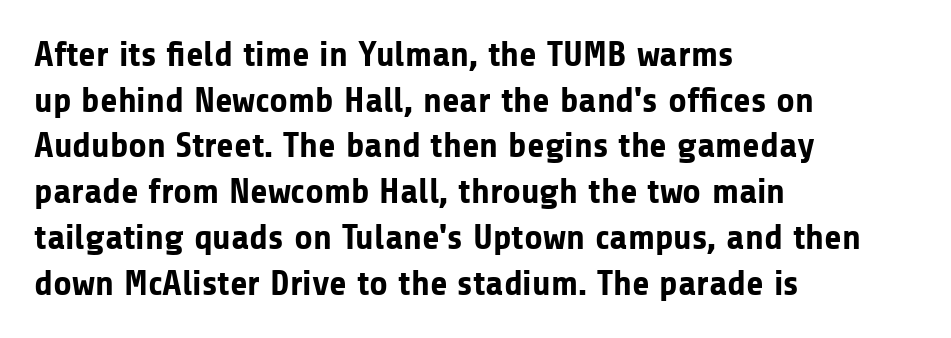
Q: Is the text bold? A: Yes.
Q: Is the text italic (slanted)? A: No, it is upright.
Q: Is the typeface a serif or a sans-serif typeface? A: Sans-serif.
Q: Is the text underlined? A: No.
Q: How is the paragraph aligned? A: Left-aligned.
Q: Is the spacing between letters normal or unusually wide? A: Normal.
Q: Is the spacing between lines tight, normal or loose? A: Normal.
Q: Width (condensed, normal, or wide)? A: Normal.
Q: Stroke contrast? A: Low.
Q: x-height? A: Medium.
Q: Monospaced? A: No.
